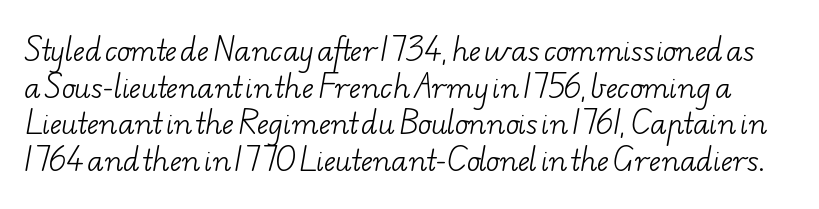
Q: Is the text bold? A: No.
Q: Is the typeface a serif or a sans-serif typeface? A: Serif.
Q: Is the text underlined? A: No.
Q: Is the spacing between letters normal or unusually wide? A: Normal.
Q: Is the spacing between lines tight, normal or loose? A: Normal.
Q: Width (condensed, normal, or wide)? A: Wide.
Q: Stroke contrast? A: Low.
Q: x-height? A: Small.
Q: Monospaced? A: No.
